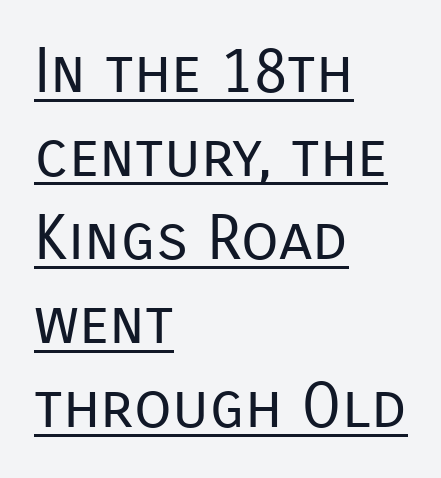
{"serif": "no", "italic": "no", "bold": "no", "weight": "regular", "width": "normal", "stroke_contrast": "low", "x_height": "medium", "monospaced": "no", "underline": "yes", "align": "left", "line_spacing": "normal", "line_spacing_ratio": 1.35, "letter_spacing": "normal", "letter_spacing_em": 0.0, "glyph_px": 62}
